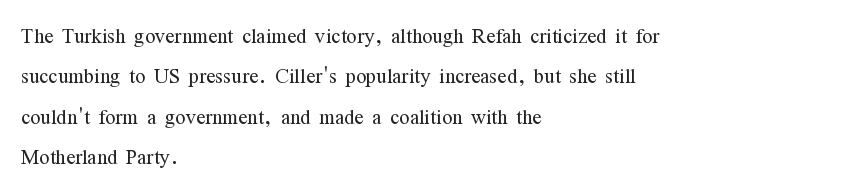
The passage shown stacks its lines at a standard gap. Students, note that the glyphs here touch the page at normal intervals. This reads as an unemphasized weight, regular at the heaviest. Typeset ragged right — the left edge is the straight one. No italicization has been applied; the sample stays upright.
